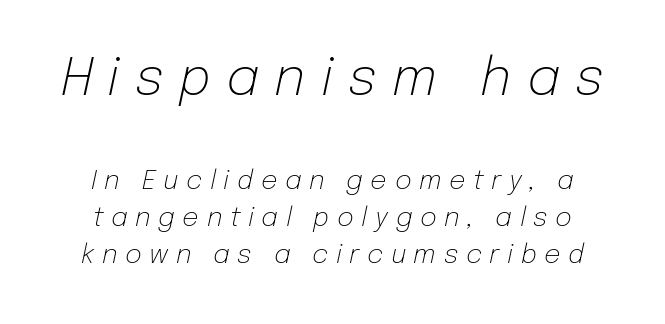
Weight: in the light-to-regular range. Character widths vary here, with narrow letters taking less room than wide ones. Does the lettering tilt? It does — this is italic. Summary of vertical rhythm: regular, with standard interline spacing.
